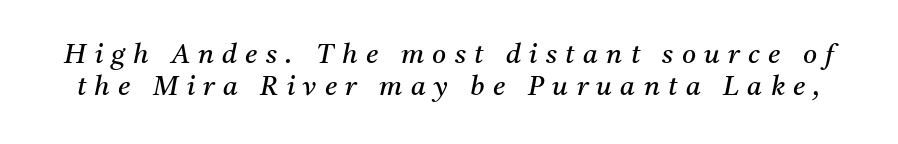
The image shows 27 px text type, italic (leaning right); set line spacing 1.17x, unusually wide letter spacing (+0.31 em), not underlined.
